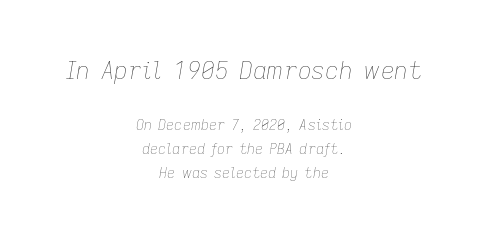
Is the block centered? Yes — each line is placed symmetrically about the middle. Typesetter's note — upper block bumped up in size, lower block left smaller. Beneath every word, the page is bare. This is not heavy type; no bold has been used. Letter spacing: default.
